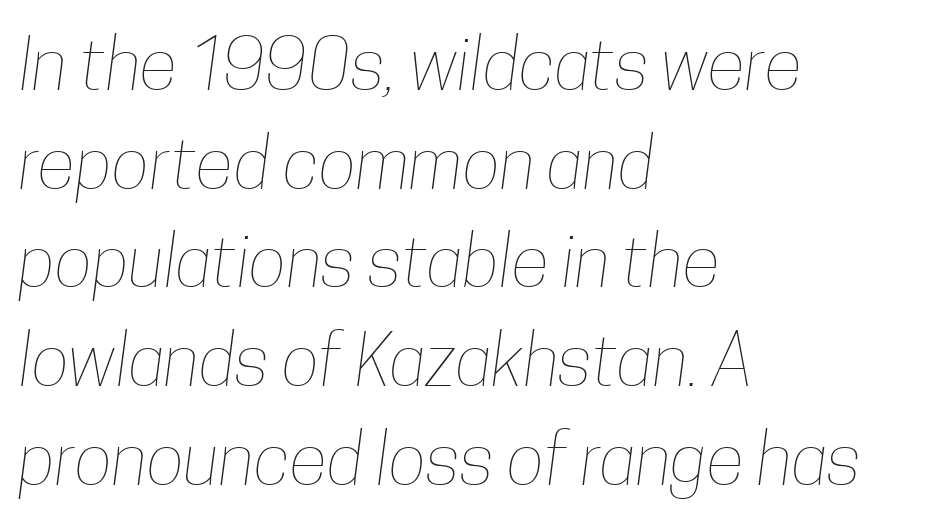
The image shows 71 px thin, condensed type; set left-aligned, normal line spacing (1.39x), normal letter spacing, not underlined; low stroke contrast and a medium x-height.
